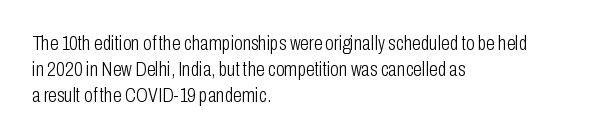
Interline gaps are of average width in this sample. Style check: upright. Tracking here is standard; glyphs follow each other at the usual distance. Stroke mass is kept to a normal reading level or below. Beneath every word, the page is bare. Leftover space on each line is placed entirely after the last word.
